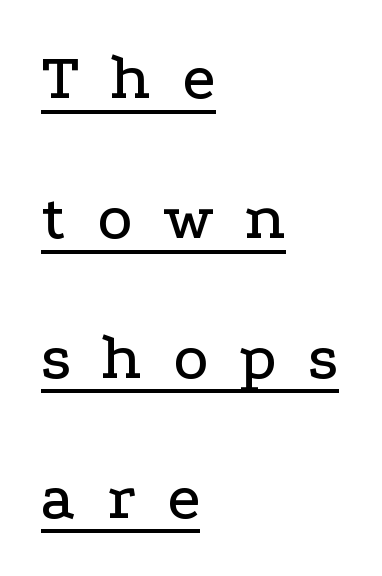
{"serif": "yes", "italic": "no", "width": "wide", "stroke_contrast": "low", "x_height": "medium", "monospaced": "no", "underline": "yes", "align": "left", "line_spacing": "loose", "line_spacing_ratio": 2.12, "letter_spacing": "wide", "letter_spacing_em": 0.47, "glyph_px": 66}
